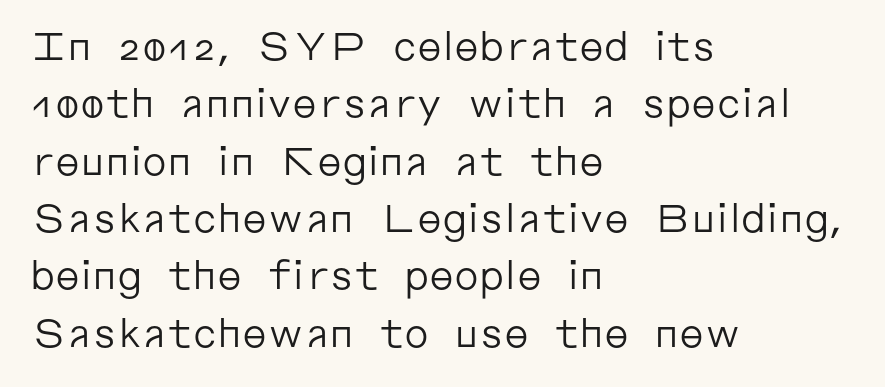
Q: Is the text bold? A: No.
Q: Is the text italic (slanted)? A: No, it is upright.
Q: Is the typeface a serif or a sans-serif typeface? A: Sans-serif.
Q: Is the text underlined? A: No.
Q: How is the paragraph aligned? A: Left-aligned.
Q: Is the spacing between letters normal or unusually wide? A: Normal.
Q: Is the spacing between lines tight, normal or loose? A: Normal.
Q: Width (condensed, normal, or wide)? A: Normal.
Q: Stroke contrast? A: Low.
Q: x-height? A: Medium.
Q: Monospaced? A: No.
